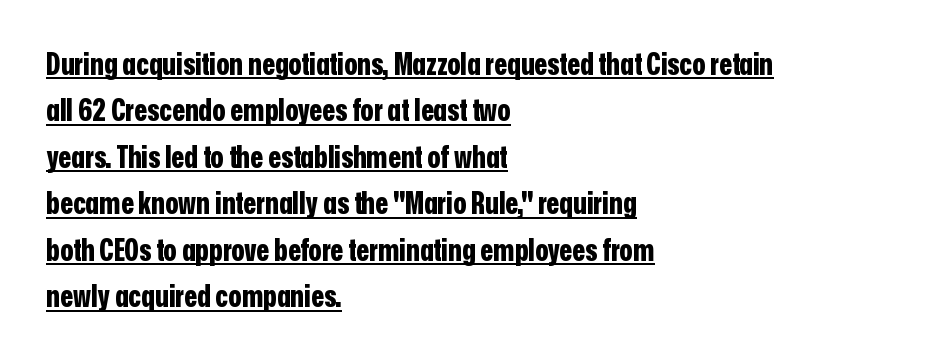
Glyph-to-glyph distance matches everyday printed text. Horizontal alignment here is leftward, the default for most running prose. Rows of type keep a routine distance in the vertical direction. The glyphs have the mass of a bold cut.
